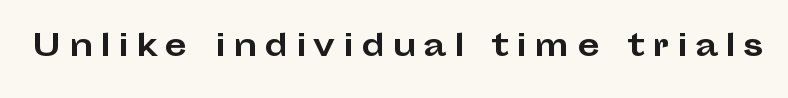
Q: Is the text bold? A: Yes.
Q: Is the text italic (slanted)? A: No, it is upright.
Q: Is the typeface a serif or a sans-serif typeface? A: Sans-serif.
Q: Is the text underlined? A: No.
Q: Is the spacing between letters normal or unusually wide? A: Unusually wide.
Q: Width (condensed, normal, or wide)? A: Wide.
Q: Stroke contrast? A: Low.
Q: x-height? A: Medium.
Q: Monospaced? A: No.
